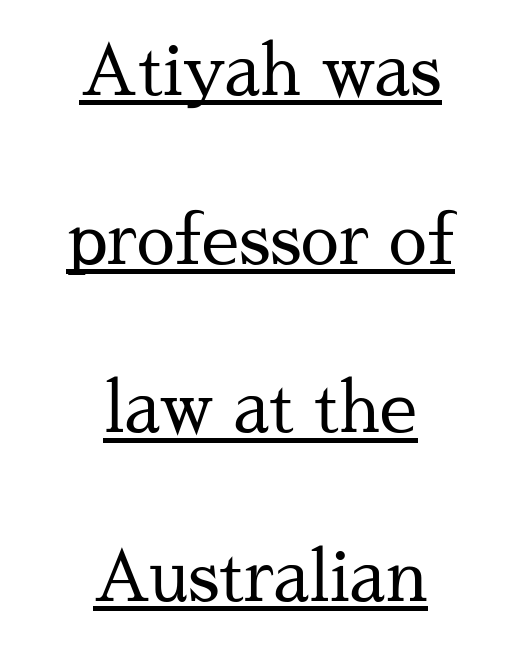
Q: Is the text bold? A: No.
Q: Is the text italic (slanted)? A: No, it is upright.
Q: Is the typeface a serif or a sans-serif typeface? A: Serif.
Q: Is the text underlined? A: Yes.
Q: How is the paragraph aligned? A: Centered.
Q: Is the spacing between letters normal or unusually wide? A: Normal.
Q: Is the spacing between lines tight, normal or loose? A: Loose.
Q: Width (condensed, normal, or wide)? A: Normal.
Q: Stroke contrast? A: Medium.
Q: x-height? A: Medium.
Q: Monospaced? A: No.
